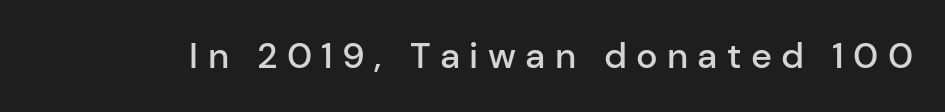
Unmarked baselines from the first word to the last. The lettering stays uniformly vertical, giving the passage a roman look. Is this a sans? Yes — the strokes have no serifs. A semibold gives these letters moderate extra thickness, short of bold.
